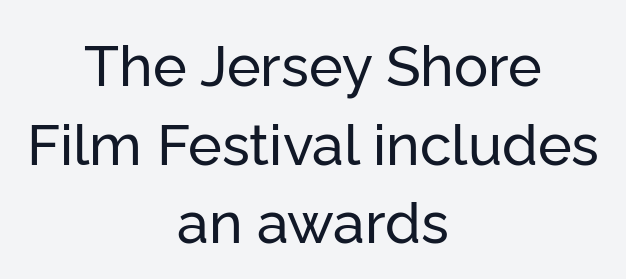
The image shows 57 px sans-serif type, upright; set centered, normal line spacing (1.38x), normal letter spacing, not underlined; low stroke contrast and a medium x-height.
